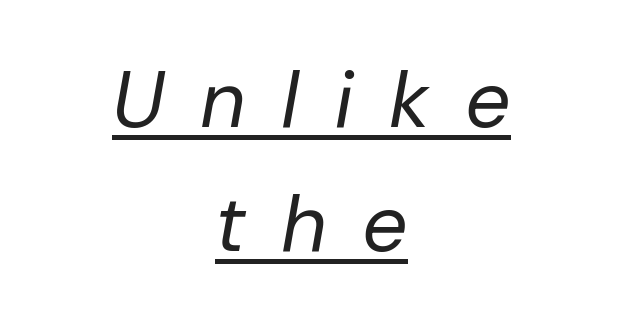
Q: Is the text bold? A: No.
Q: Is the text italic (slanted)? A: Yes, it leans right by about 10 degrees.
Q: Is the text underlined? A: Yes.
Q: How is the paragraph aligned? A: Centered.
Q: Is the spacing between letters normal or unusually wide? A: Unusually wide.
Q: Is the spacing between lines tight, normal or loose? A: Normal.
Q: Width (condensed, normal, or wide)? A: Normal.
Q: Stroke contrast? A: Low.
Q: x-height? A: Medium.
Q: Monospaced? A: No.
